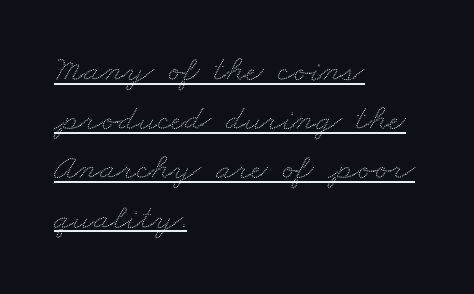
The image shows 37 px wide type; set left-aligned, normal line spacing (1.33x), normal letter spacing, underlined; low stroke contrast and a small x-height.
